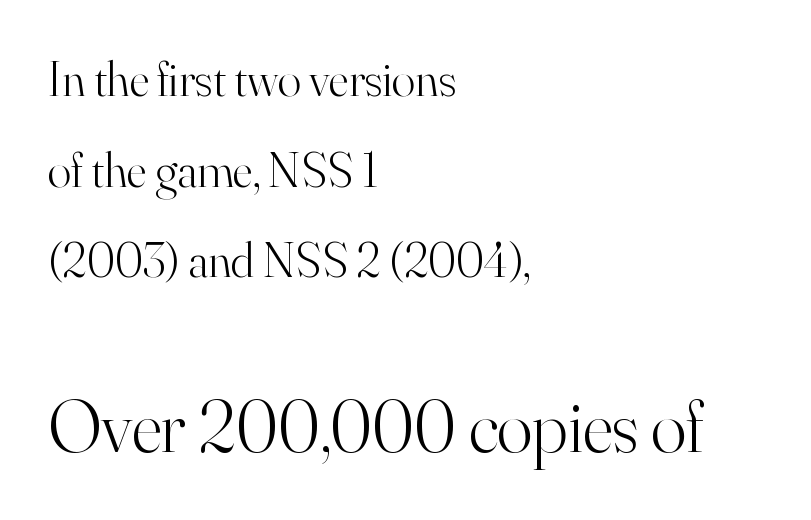
Bare-footed words on every line. The cut favours lightness, reaching ordinary text weight at its darkest. Proportional: the letters do not fall into vertical columns. Does the type have serifs? Yes, each stem ends in a small foot.
